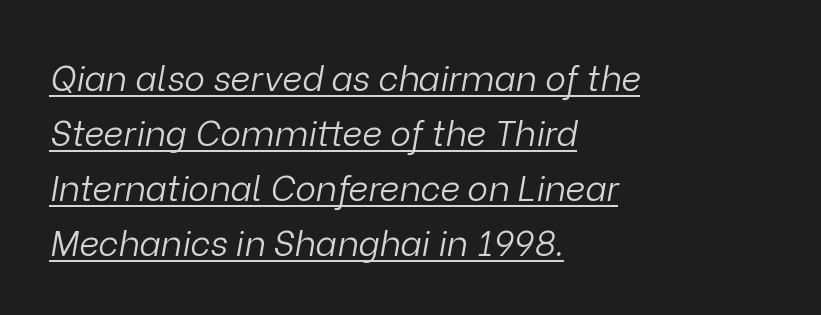
Descenders here cross a horizontal rule under the line. Here the designer chose a conventional face with non-uniform glyph widths. The text block is weighted toward the left margin, trailing off unevenly rightward. The letters sit at their default tracking, neither squeezed nor spread. The font is comparable to plain body text, perhaps lighter. Is there much room between lines? A standard amount, neither cramped nor airy.
